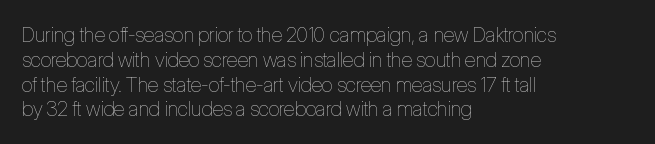
Each stroke keeps to a modest, everyday thickness or less. The type is set solid horizontally, with unmodified tracking. Italic: no, the glyphs are upright roman. In CSS terms this would be text-align: left.
